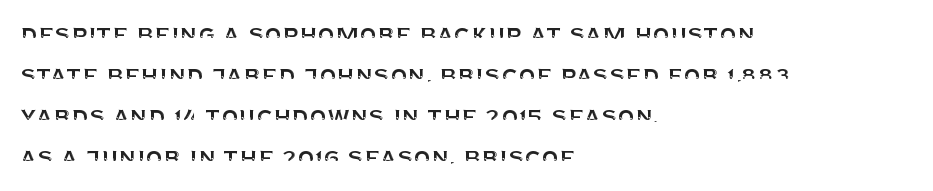
Standard letterfit; no display-style spreading of the glyphs. Characters remain perfectly vertical along every line. Letterform terminals end flat and unadorned throughout the passage. Horizontal bands of white between lines are of average thickness. Compared with a centered layout, this one pins lines to the left instead. The space directly below the letters is spotless.
